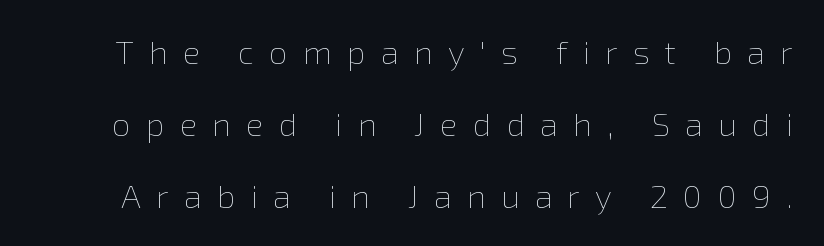
{"italic": "no", "bold": "no", "weight": "thin", "width": "normal", "x_height": "medium", "monospaced": "no", "underline": "no", "line_spacing": "loose", "line_spacing_ratio": 2.18, "letter_spacing": "wide", "letter_spacing_em": 0.46, "glyph_px": 33}
